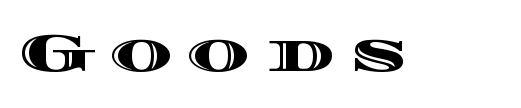
{"italic": "no", "width": "wide", "x_height": "large", "monospaced": "no", "underline": "no", "letter_spacing": "wide", "letter_spacing_em": 0.32, "glyph_px": 53}
